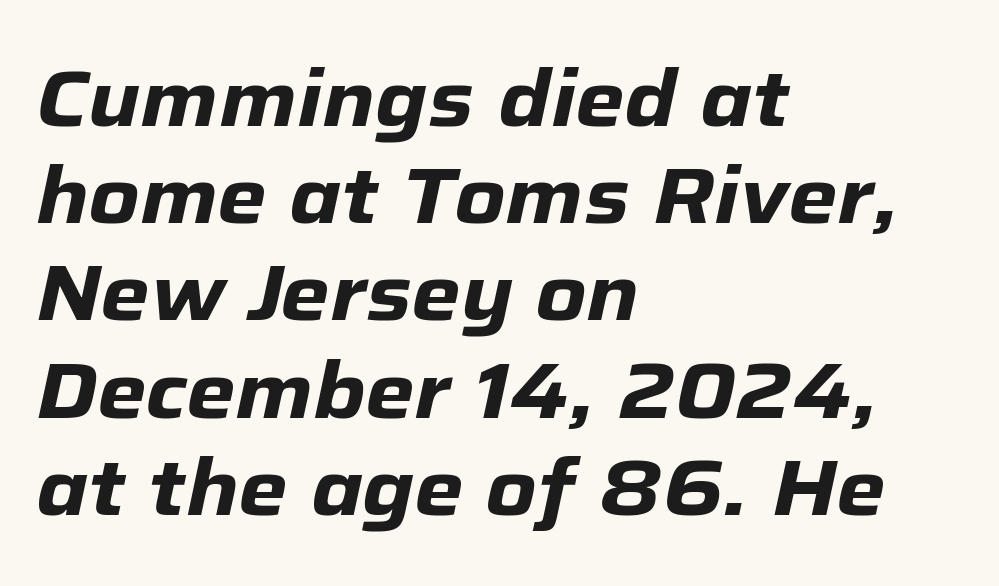
If you drew a line through each stem, it would be angled. A full-strength bold gives these letters their thick strokes. You could not count columns in this text — the font is proportionally spaced. In CSS terms this would be text-align: left. Clear beneath every line of the passage. Tracking value appears to be zero — textbook default spacing.
